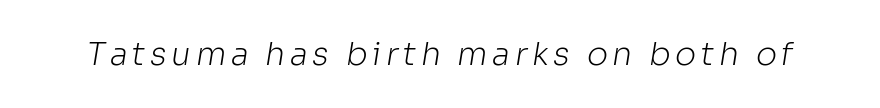
{"serif": "no", "bold": "no", "weight": "light", "width": "normal", "stroke_contrast": "low", "x_height": "medium", "monospaced": "no", "underline": "no", "glyph_px": 32}
